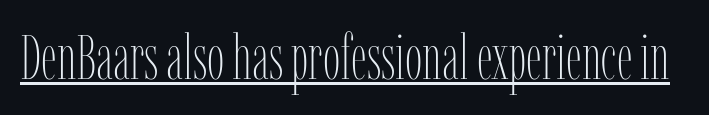
Each letter keeps its own natural width here, so spacing adapts to shape. You can tell it's not italic because the verticals are truly vertical. The words here are underlined. Stems here are at most as thick as an everyday book face. Standard letterfit; no display-style spreading of the glyphs.
